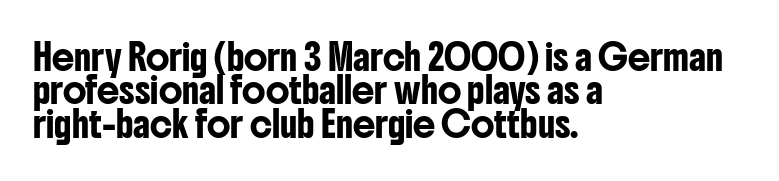
The image shows 25 px text type, upright; set left-aligned, normal line spacing (1.34x), normal letter spacing, not underlined.
